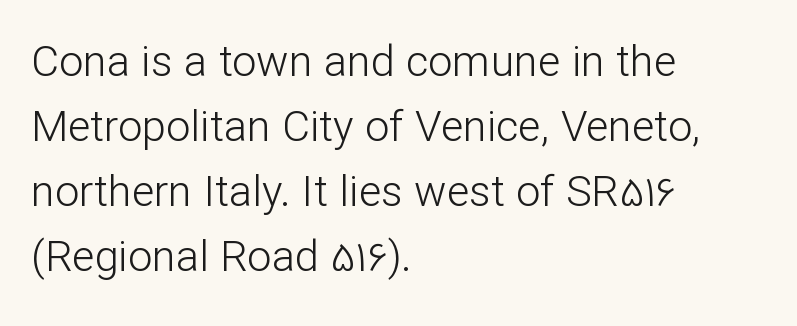
The image shows 43 px light sans-serif type, upright; set left-aligned, normal line spacing (1.51x), normal letter spacing, not underlined; low stroke contrast and a medium x-height.
